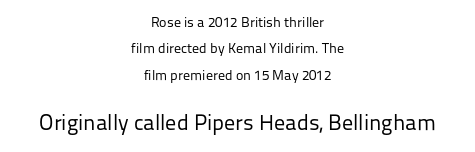
{"italic": "no", "bold": "no", "underline": "no", "align": "center", "line_spacing_ratio": 1.89, "letter_spacing": "normal", "letter_spacing_em": 0.0, "larger_block": "second", "size_ratio": 1.57, "glyph_px": 22}
